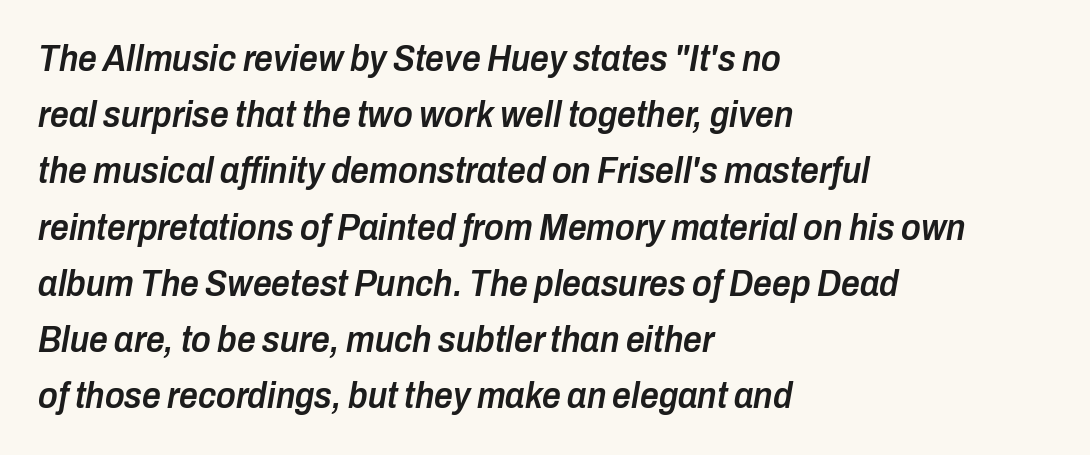
The passage shown has conventional tracking throughout. The zone under the glyphs is completely vacant. Notice the strokes are somewhat thickened but not fully heavy: this is a semibold. Alignment: flush left. Students, observe: this is what conventionally led text looks like. Do the characters align in a grid? No, the font is proportional.
